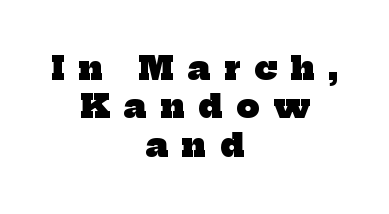
Q: Is the text bold? A: Yes.
Q: Is the typeface a serif or a sans-serif typeface? A: Serif.
Q: Is the text underlined? A: No.
Q: How is the paragraph aligned? A: Centered.
Q: Is the spacing between letters normal or unusually wide? A: Unusually wide.
Q: Width (condensed, normal, or wide)? A: Normal.
Q: Stroke contrast? A: Low.
Q: x-height? A: Medium.
Q: Monospaced? A: No.
